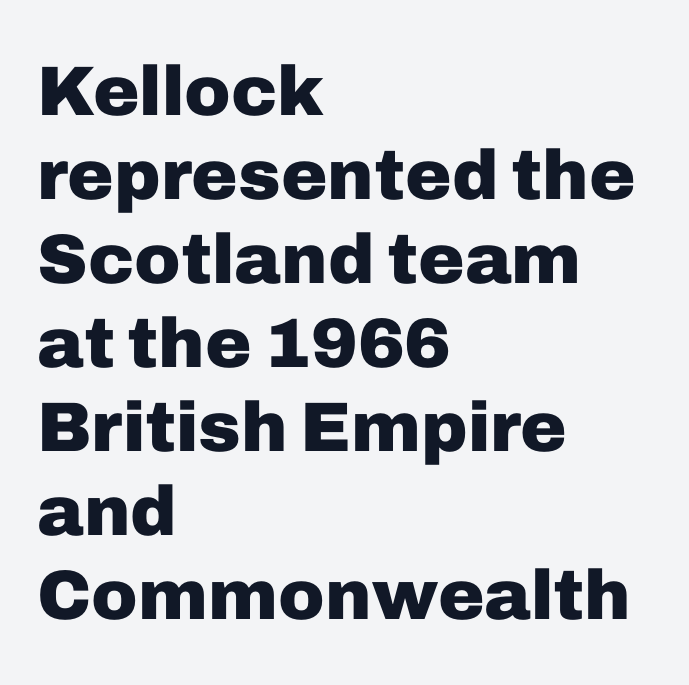
{"serif": "no", "italic": "no", "bold": "yes", "weight": "heavy", "width": "normal", "stroke_contrast": "low", "x_height": "medium", "monospaced": "no", "underline": "no", "align": "left", "line_spacing_ratio": 1.2, "letter_spacing": "normal", "letter_spacing_em": 0.0, "glyph_px": 70}
